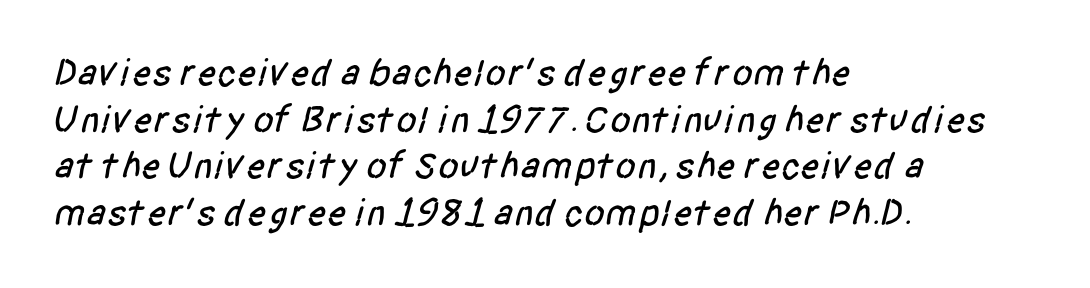
In terms of letterform style, serifs are entirely absent. The specimen omits any rule beneath the text block's lines. The face used here is rendered with its standard letterfit. The lines in this sample share a left origin and differ only in where they stop. The passage shown is typed in a proportional face where columns would drift.
